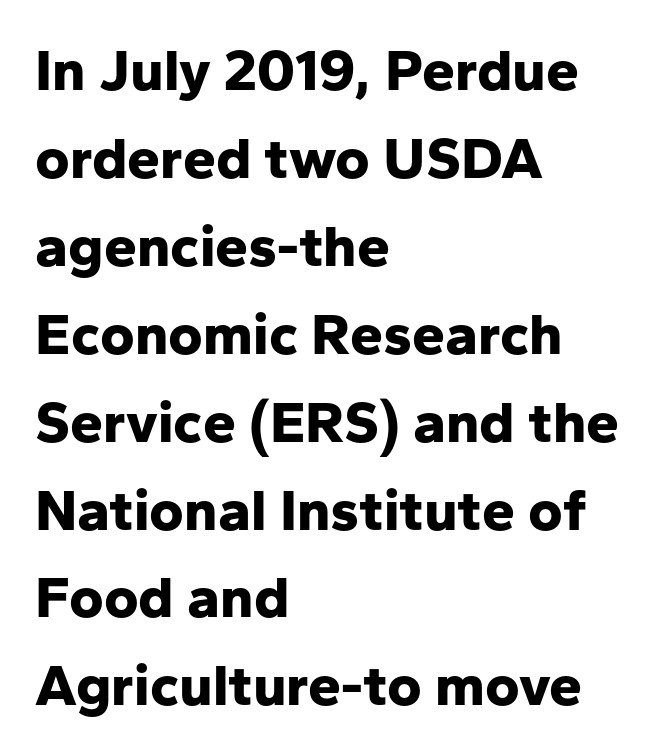
The area under the type is left untouched. Between one letter and the next there's only the usual sliver of space. Posture: straight, roman, zero tilt. Is this a sans? Yes — the strokes have no serifs.
